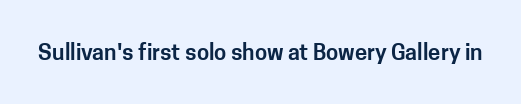
Tall strokes in this sample are plumb rather than angled. Short note: letters normally spaced. Lines of text with bare space underneath.
